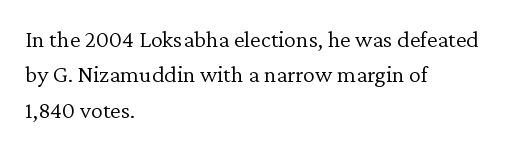
The image shows 24 px text type, upright; set left-aligned, normal line spacing (1.47x), normal letter spacing, not underlined.
